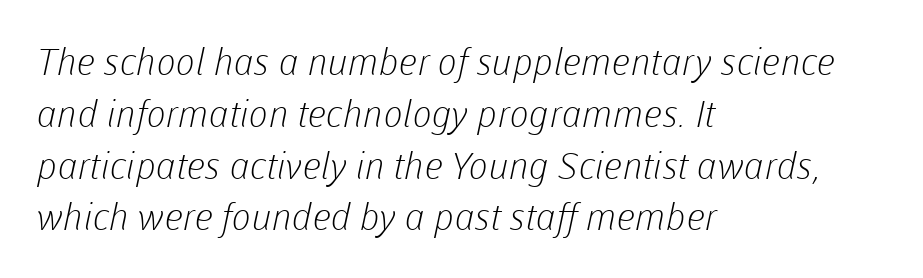
Q: Is the text bold? A: No.
Q: Is the typeface a serif or a sans-serif typeface? A: Sans-serif.
Q: Is the text underlined? A: No.
Q: How is the paragraph aligned? A: Left-aligned.
Q: Is the spacing between letters normal or unusually wide? A: Normal.
Q: Is the spacing between lines tight, normal or loose? A: Normal.
Q: Width (condensed, normal, or wide)? A: Normal.
Q: Stroke contrast? A: Low.
Q: x-height? A: Medium.
Q: Monospaced? A: No.
